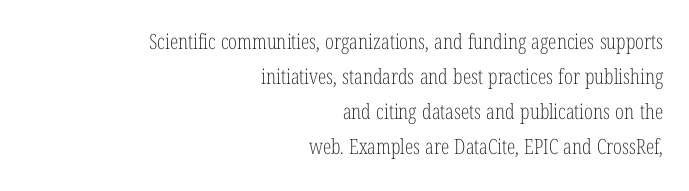
Q: Is the text bold? A: No.
Q: Is the text italic (slanted)? A: No, it is upright.
Q: Is the text underlined? A: No.
Q: How is the paragraph aligned? A: Right-aligned.
Q: Is the spacing between letters normal or unusually wide? A: Normal.
Q: Is the spacing between lines tight, normal or loose? A: Normal.
